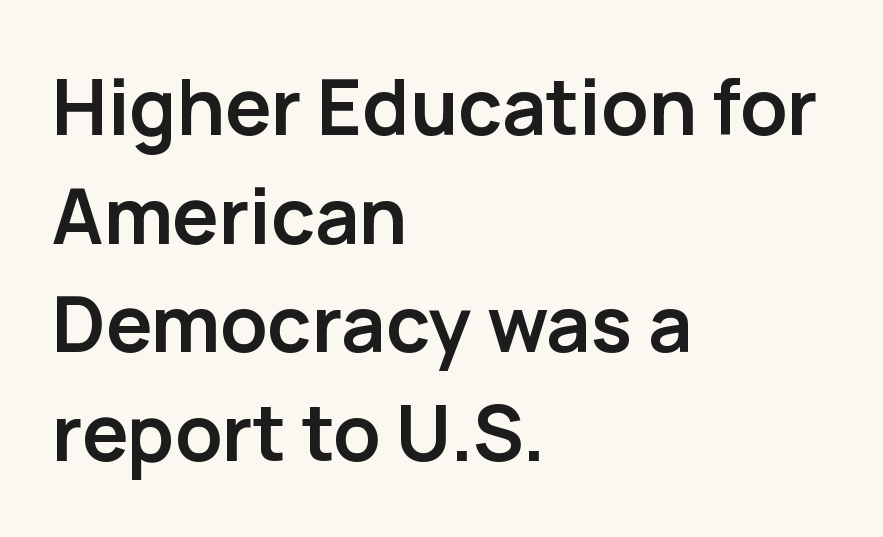
{"serif": "no", "italic": "no", "bold": "yes", "weight": "semibold", "width": "normal", "stroke_contrast": "low", "x_height": "medium", "monospaced": "no", "underline": "no", "align": "left", "line_spacing": "normal", "line_spacing_ratio": 1.41, "letter_spacing": "normal", "letter_spacing_em": 0.0, "glyph_px": 77}
